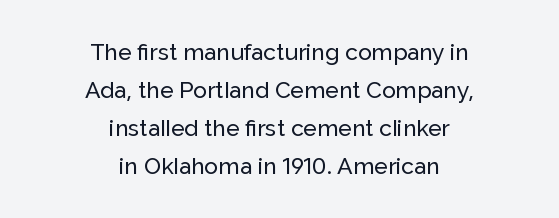
{"italic": "no", "underline": "no", "align": "center", "line_spacing": "normal", "line_spacing_ratio": 1.65, "letter_spacing": "normal", "letter_spacing_em": 0.0, "glyph_px": 23}
